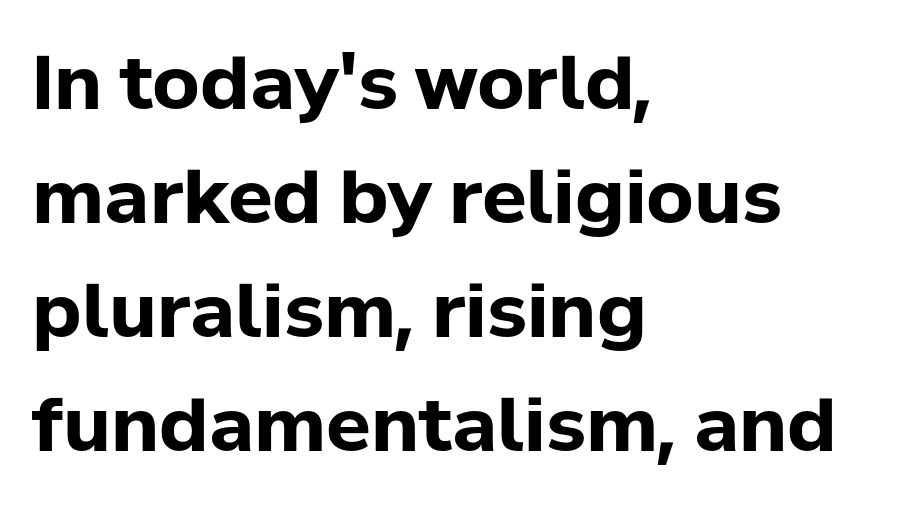
Q: Is the text bold? A: Yes.
Q: Is the text italic (slanted)? A: No, it is upright.
Q: Is the typeface a serif or a sans-serif typeface? A: Sans-serif.
Q: Is the text underlined? A: No.
Q: How is the paragraph aligned? A: Left-aligned.
Q: Is the spacing between letters normal or unusually wide? A: Normal.
Q: Is the spacing between lines tight, normal or loose? A: Normal.
Q: Width (condensed, normal, or wide)? A: Normal.
Q: Stroke contrast? A: Low.
Q: x-height? A: Medium.
Q: Monospaced? A: No.
